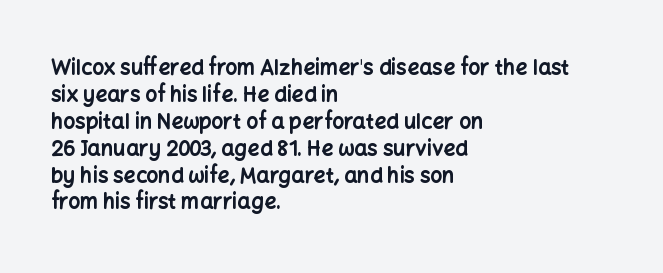
Which margin do the lines hug? The left one — the right edge is uneven. The foot of each line stays bare and open. Strokes here are thick enough to call this a true bold. Does the lettering tilt? It doesn't — this is upright. You could call the tracking neutral — neither tight nor loose. Interline gaps are of average width in this sample.
